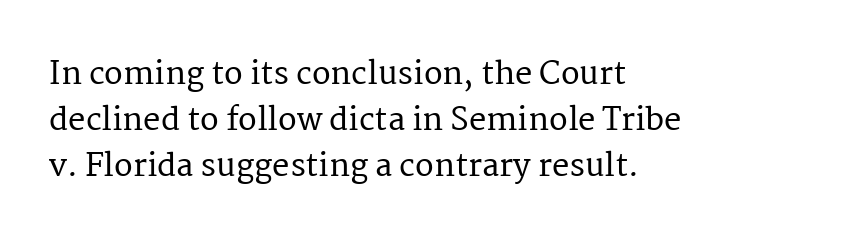
The image shows 31 px serif type, upright; set left-aligned, normal line spacing (1.49x), normal letter spacing, not underlined; medium stroke contrast and a medium x-height.
